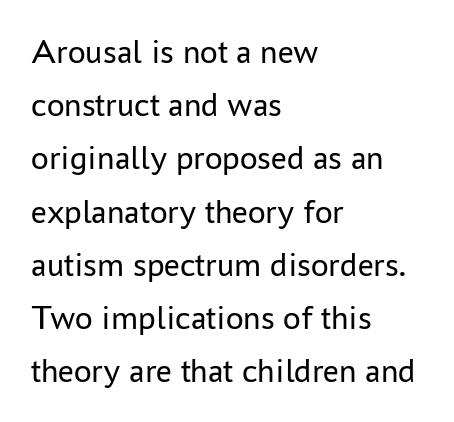
The image shows 35 px regular-weight sans-serif type, upright; set left-aligned, normal line spacing (1.52x), normal letter spacing, not underlined; low stroke contrast and a medium x-height.
